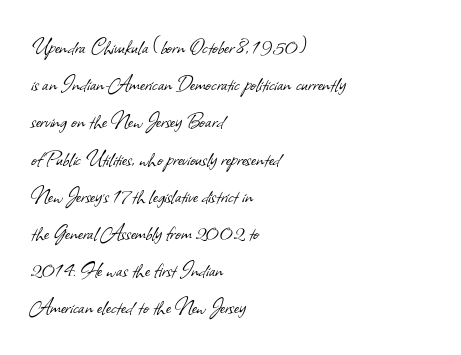
{"bold": "no", "underline": "no", "align": "left", "line_spacing": "normal", "line_spacing_ratio": 1.55, "letter_spacing": "normal", "letter_spacing_em": 0.0, "glyph_px": 24}
